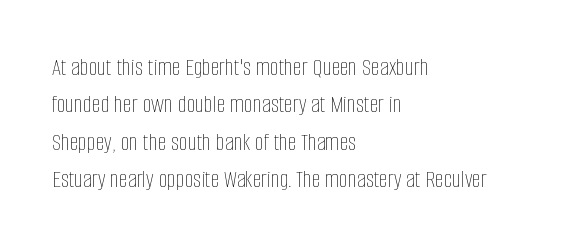
The image shows 25 px text type, upright; set left-aligned, normal line spacing (1.5x), normal letter spacing, not underlined.
